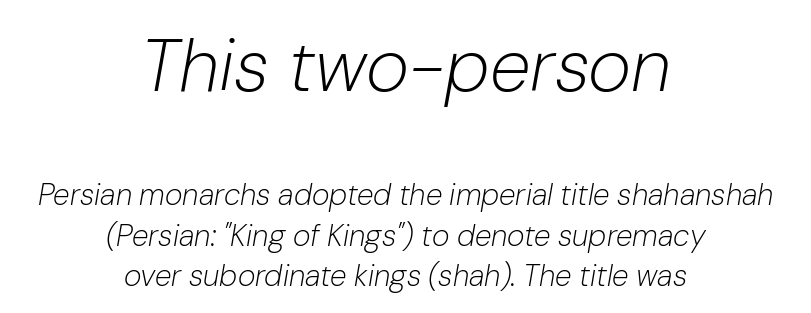
{"italic": "yes", "lean": "right", "slant_degrees": 10, "bold": "no", "weight": "light", "width": "normal", "stroke_contrast": "low", "x_height": "medium", "monospaced": "no", "underline": "no", "align": "center", "line_spacing": "normal", "line_spacing_ratio": 1.34, "letter_spacing": "normal", "letter_spacing_em": 0.0, "larger_block": "first", "size_ratio": 2.47, "glyph_px": 74}
